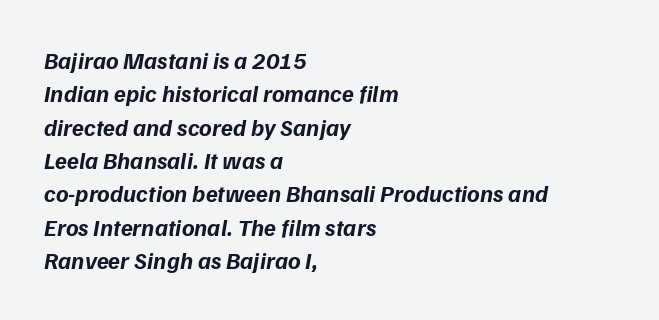
The image shows 24 px bold type, italic (leaning right); set left-aligned, normal line spacing (1.39x), normal letter spacing, not underlined.
